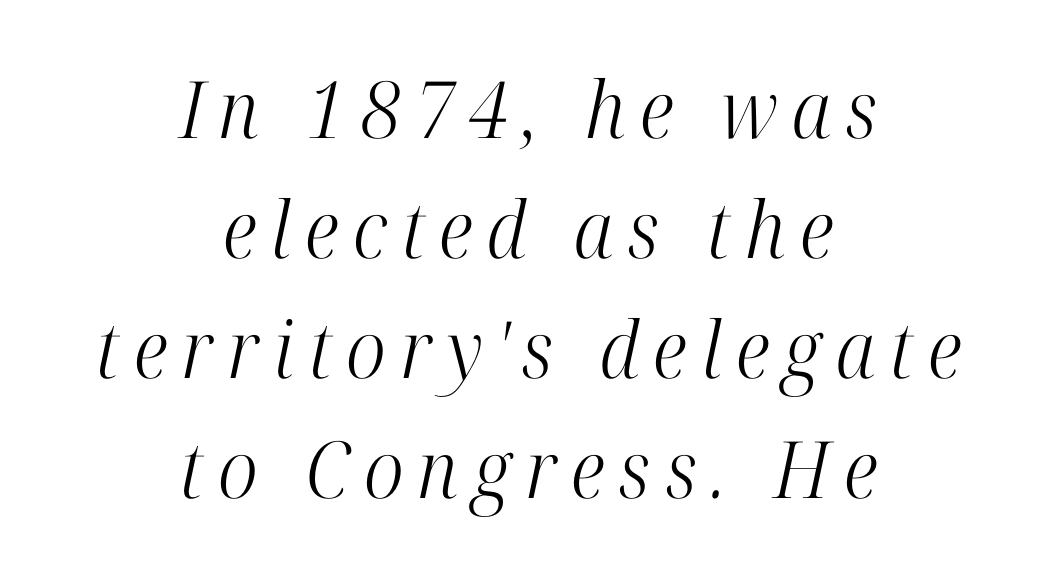
Is the block centered? Yes — each line is placed symmetrically about the middle. Check where the strokes stop: tiny serifs finish them off. If you drew a line through each stem, it would be angled. Is the type heavy? It reads as light-to-regular instead.
